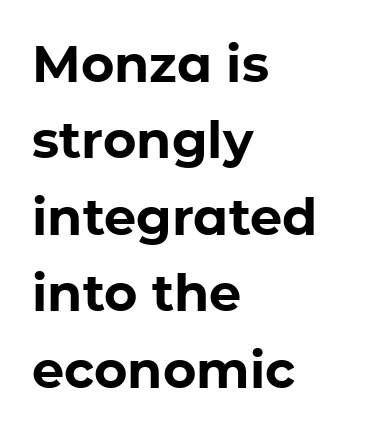
Q: Is the text bold? A: Yes.
Q: Is the text italic (slanted)? A: No, it is upright.
Q: Is the typeface a serif or a sans-serif typeface? A: Sans-serif.
Q: Is the text underlined? A: No.
Q: How is the paragraph aligned? A: Left-aligned.
Q: Is the spacing between letters normal or unusually wide? A: Normal.
Q: Is the spacing between lines tight, normal or loose? A: Normal.
Q: Width (condensed, normal, or wide)? A: Normal.
Q: Stroke contrast? A: Low.
Q: x-height? A: Medium.
Q: Monospaced? A: No.
